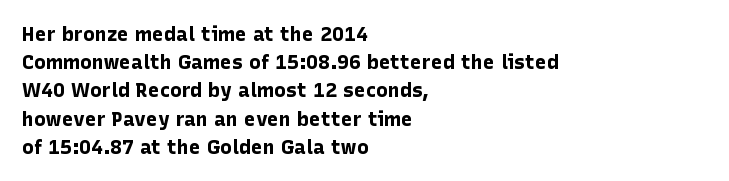
{"italic": "no", "bold": "yes", "underline": "no", "align": "left", "line_spacing": "normal", "line_spacing_ratio": 1.41, "letter_spacing": "normal", "letter_spacing_em": 0.0, "glyph_px": 20}
